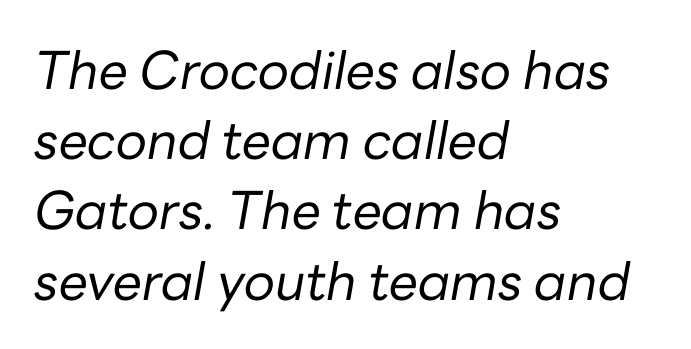
A classic flush-left, rag-right setting is used for this passage. This is oblique type, the kind used for emphasis or titles. The passage shown has conventional tracking throughout. Is this a fixed-width face? No — the glyphs have proportional, varying widths. Vertical stems look standard width or narrower in stroke. How would I describe the line gaps? Plain and ordinary.
